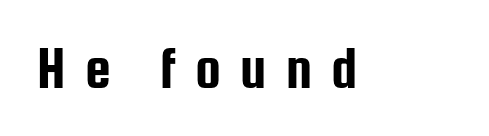
{"serif": "no", "italic": "no", "width": "condensed", "stroke_contrast": "low", "x_height": "medium", "monospaced": "no", "underline": "no", "letter_spacing": "wide", "letter_spacing_em": 0.33, "glyph_px": 58}
